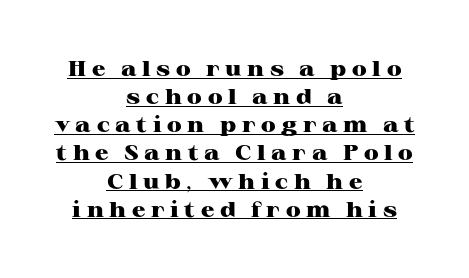
Regarding leading, the lines here are spaced in the standard way. Plenty of ink on the page — the face is bold. Is the letter spacing exaggerated? Yes — the characters are pushed far apart. Which margin do the lines hug? Neither — every line sits in the middle.
